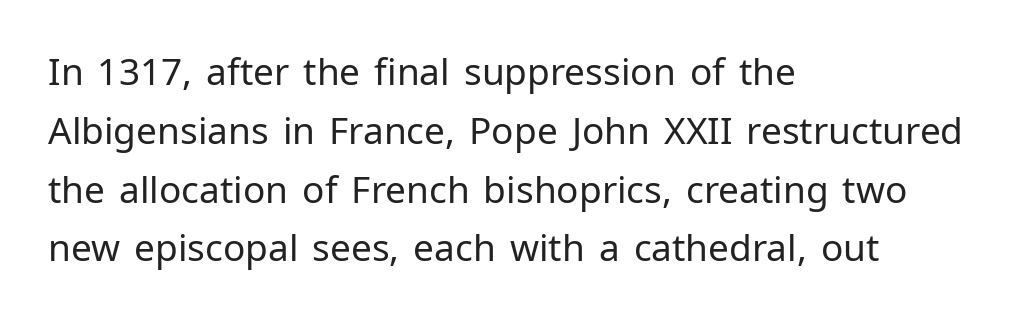
{"serif": "no", "italic": "no", "bold": "no", "weight": "regular", "width": "normal", "stroke_contrast": "low", "x_height": "medium", "monospaced": "no", "underline": "no", "align": "left", "line_spacing": "normal", "line_spacing_ratio": 1.59, "letter_spacing": "normal", "letter_spacing_em": 0.0, "glyph_px": 37}
